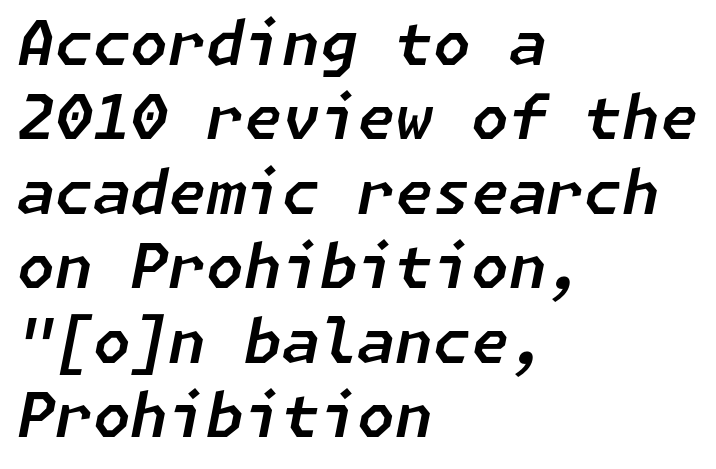
The image shows 61 px text type, italic (leaning right); set left-aligned, line spacing 1.22x, normal letter spacing, not underlined; low stroke contrast and a medium x-height.
